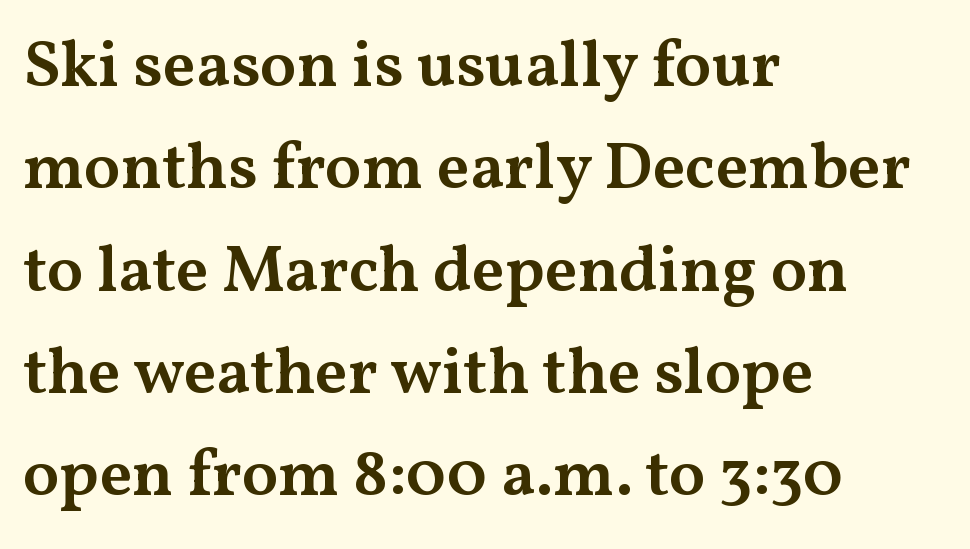
{"serif": "yes", "italic": "no", "bold": "semi", "weight": "semibold", "width": "wide", "stroke_contrast": "medium", "x_height": "medium", "monospaced": "no", "underline": "no", "align": "left", "line_spacing": "normal", "line_spacing_ratio": 1.55, "letter_spacing": "normal", "letter_spacing_em": 0.0, "glyph_px": 66}
